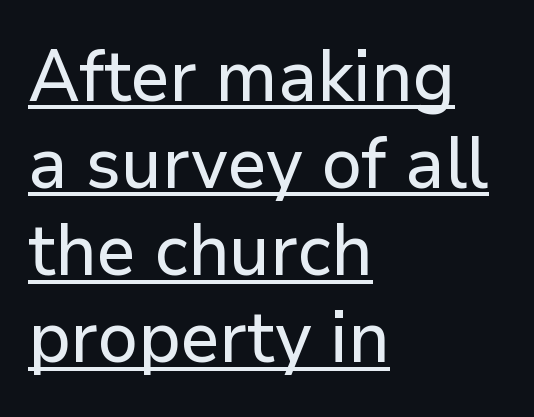
This sample has the flowing, uneven cadence of proportional lettering. Horizontal alignment here is leftward, the default for most running prose. These lines are composed in type without serifs. The font's upright variant was chosen for this text.
